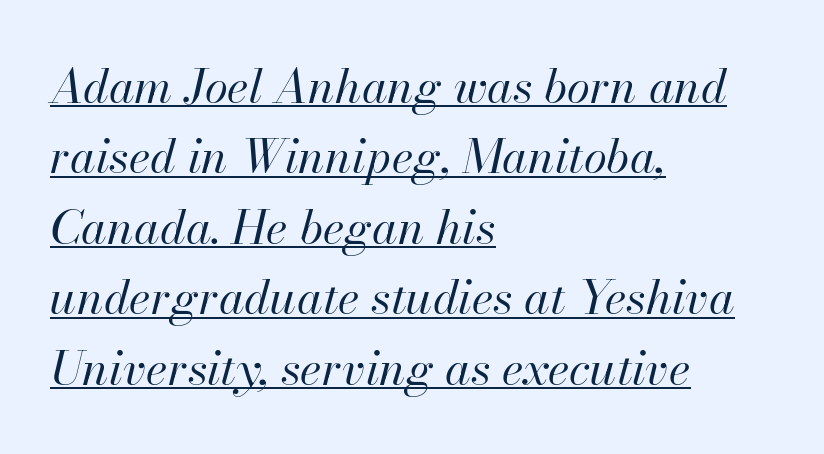
Beneath each row of characters lies a ruled line. Think of a printed novel: that variable character pitch is what you see here. If you measured baseline to baseline, you'd find a middling distance. There's an unmistakable incline to the writing here. There is no visible air inserted between adjacent glyphs. Weight: not bold — regular or lighter.
